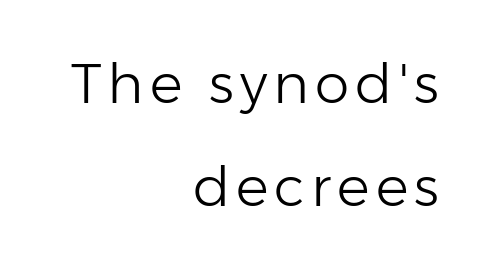
{"serif": "no", "italic": "no", "bold": "no", "weight": "light", "width": "normal", "stroke_contrast": "low", "x_height": "medium", "monospaced": "no", "underline": "no", "align": "right", "line_spacing_ratio": 1.87, "glyph_px": 55}
